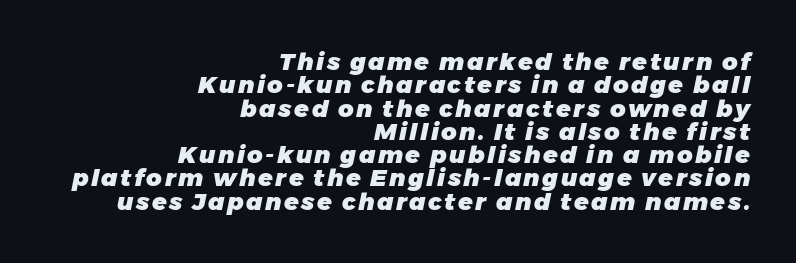
Q: Is the text bold? A: Yes.
Q: Is the text italic (slanted)? A: Yes, it leans right by about 11 degrees.
Q: Is the text underlined? A: No.
Q: How is the paragraph aligned? A: Right-aligned.
Q: Is the spacing between lines tight, normal or loose? A: Tight.
